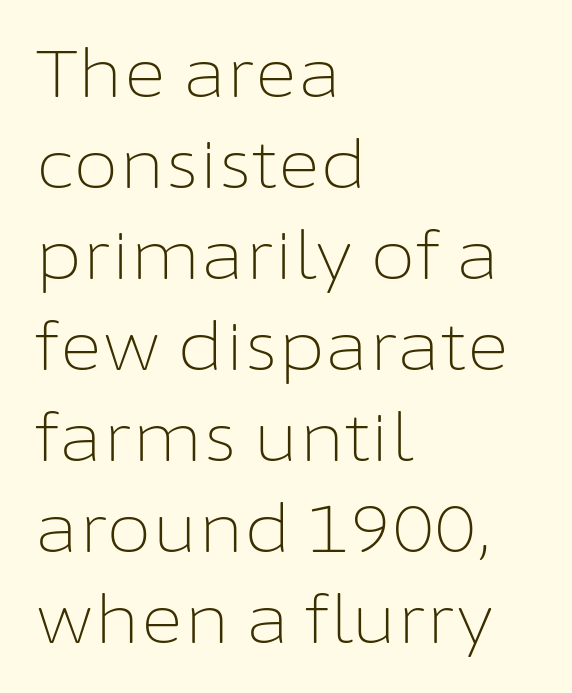
The image shows 66 px light sans-serif type, upright; set left-aligned, normal line spacing (1.38x), normal letter spacing, not underlined; low stroke contrast and a medium x-height.
